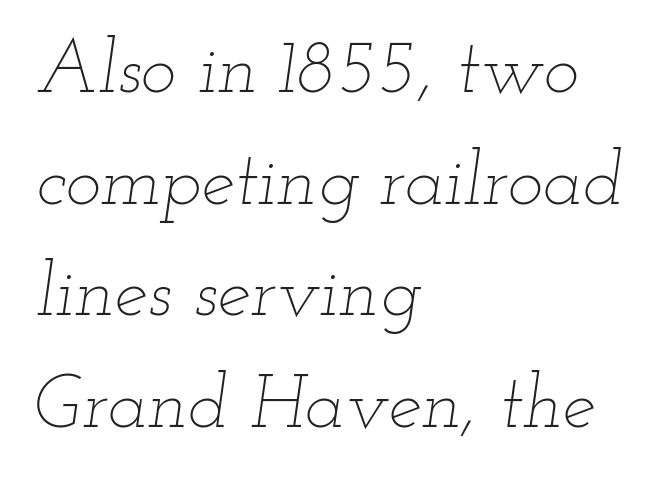
Varying glyph widths throughout — classic text-font behaviour. Letter spacing: default. An italicized treatment has been applied to the whole sample. Line beginnings align vertically; line endings do not.
